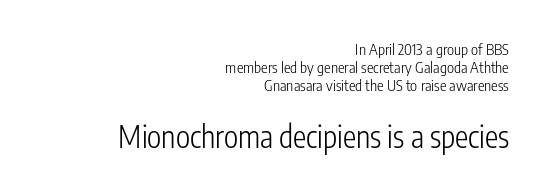
Are there feet on the stems? There aren't — it's a sans. Each word holds together tightly as a unit, with standard inter-letter gaps. Character widths vary here, with narrow letters taking less room than wide ones. All the whitespace from short lines collects on the left. The specimen omits any rule beneath the text block's lines. Whoever set this made the second block the dominant, larger element.
